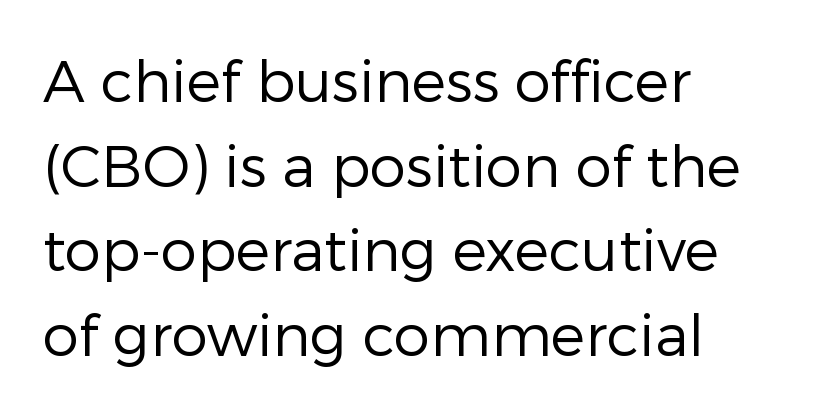
{"serif": "no", "italic": "no", "bold": "no", "weight": "regular", "width": "normal", "stroke_contrast": "low", "x_height": "medium", "monospaced": "no", "underline": "no", "align": "left", "line_spacing": "normal", "line_spacing_ratio": 1.46, "letter_spacing": "normal", "letter_spacing_em": 0.0, "glyph_px": 58}
